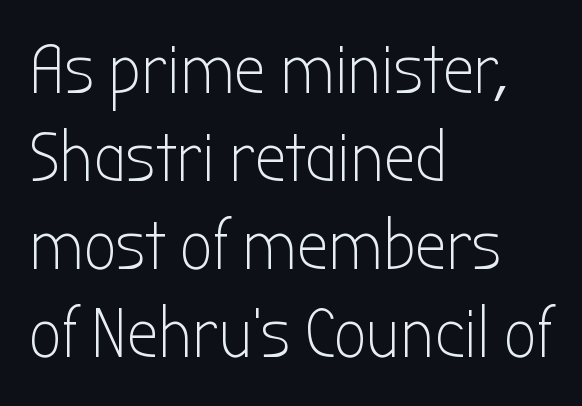
{"serif": "no", "italic": "no", "bold": "no", "weight": "light", "width": "condensed", "stroke_contrast": "low", "x_height": "medium", "monospaced": "no", "underline": "no", "align": "left", "line_spacing_ratio": 1.24, "letter_spacing": "normal", "letter_spacing_em": 0.0, "glyph_px": 71}
